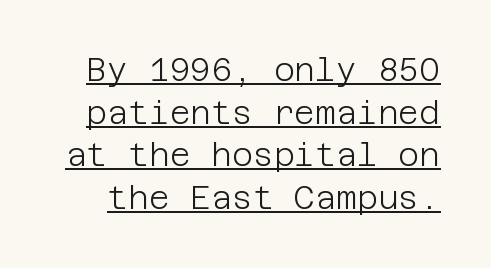
Type style note: lacks serifs. Quick note: underline on. Leading: standard. Vertical stems look standard width or narrower in stroke.
